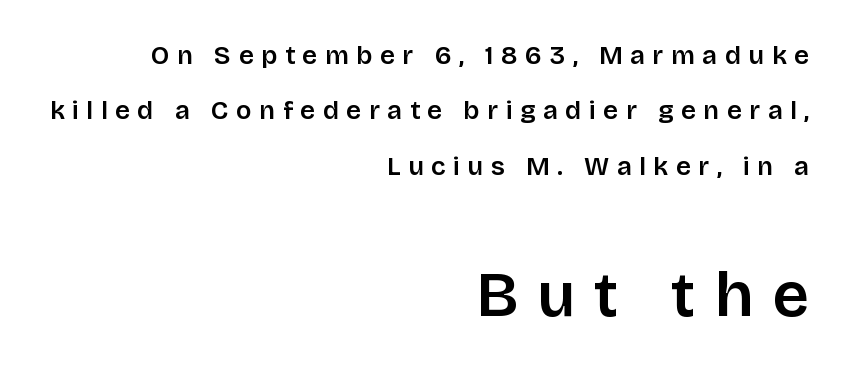
The lines in this sample share a right terminus and differ only in where they begin. The second block has been scaled up relative to the first. The glyphs in this specimen are sans serif. Nobody drew a line under any word here.
